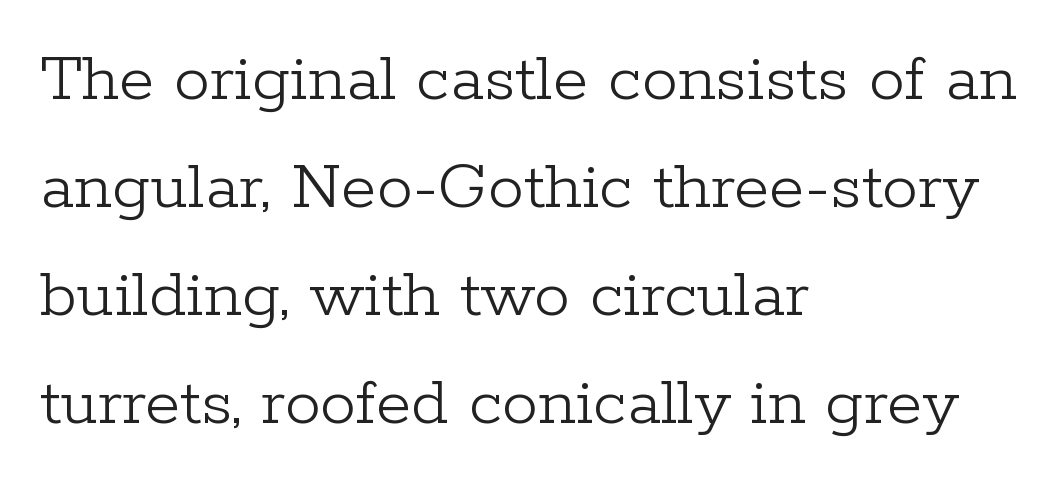
Check under the words: just untouched page. Visually the block forms a straight wall on the left and a jagged coastline on the right. What kind of face is this? One with serifs. Vertically, the passage feels balanced, rows spaced as you'd expect.
